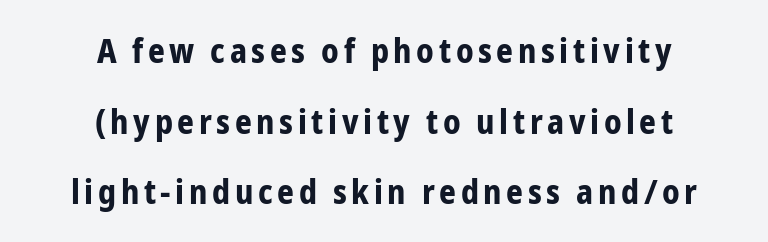
Set as a true bold cut, around the 700 mark. Notice the wide empty band between every row — that's loose leading. This sample has the flowing, uneven cadence of proportional lettering. The space beneath each line is pristine and unruled. Look at the bottom of the vertical strokes: they stop flat, with no serifs.
